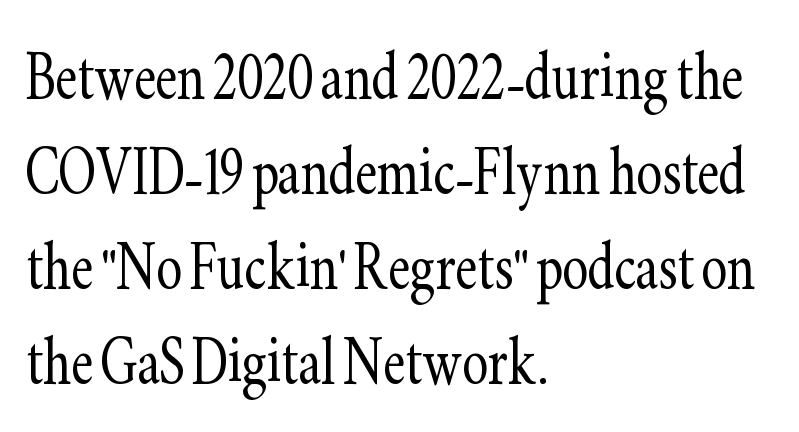
Lines of text with bare space underneath. Looks like regular typesetting: each glyph gets only the width it needs. The strokes carry an ordinary text weight at most. Letter spacing: default. The passage is arranged the way most books set body copy — flush left. Notice how the stems are strictly vertical — no italics here.
